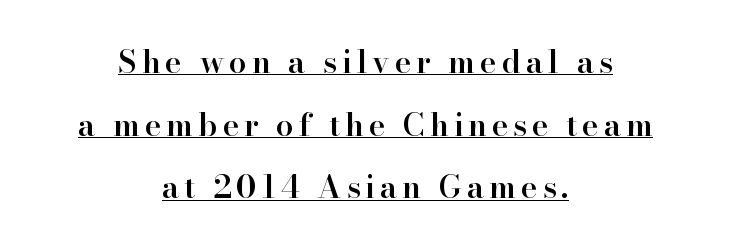
Character widths vary here, with narrow letters taking less room than wide ones. What decoration does the sample have? An underline. The rendering uses a large line-height, opening up the rows. Is the type bold? Partly — it's a semibold, heavier than regular but not fully bold.
